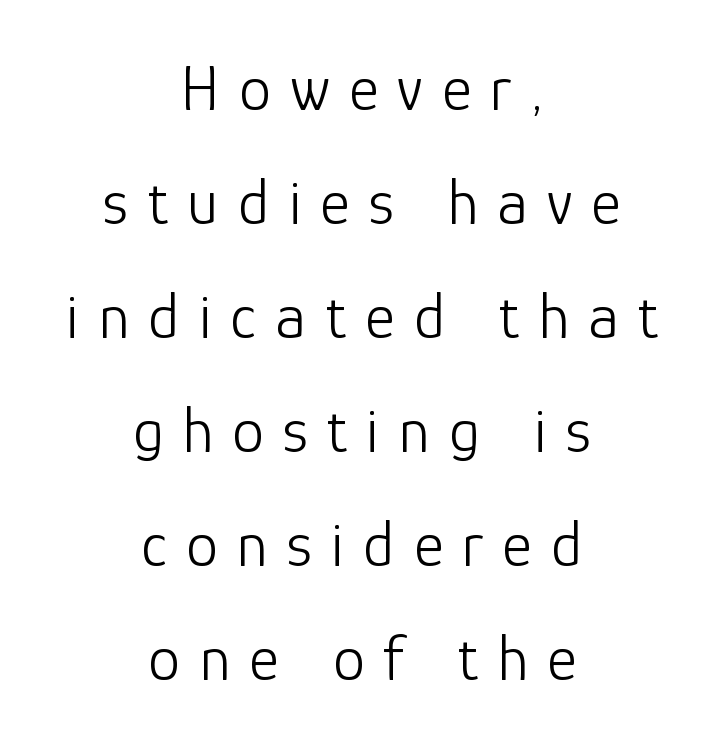
Neither beginnings nor endings align; midpoints do. Beneath every word, the page is bare. The letterforms sit at book weight or below. Note: no serifs on the glyphs. It's the straight-up-and-down kind of type.
